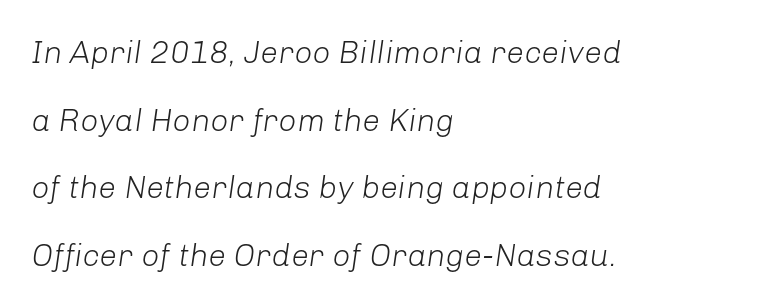
The image shows 32 px light type, italic (leaning right); set left-aligned, loose line spacing (2.11x), normal letter spacing, not underlined; low stroke contrast and a medium x-height.
